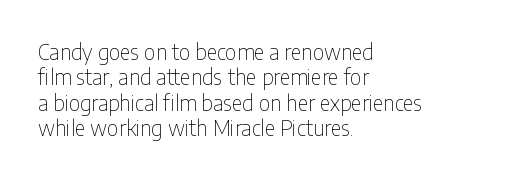
The image shows 21 px text type, upright; set left-aligned, line spacing 1.21x, normal letter spacing, not underlined.
